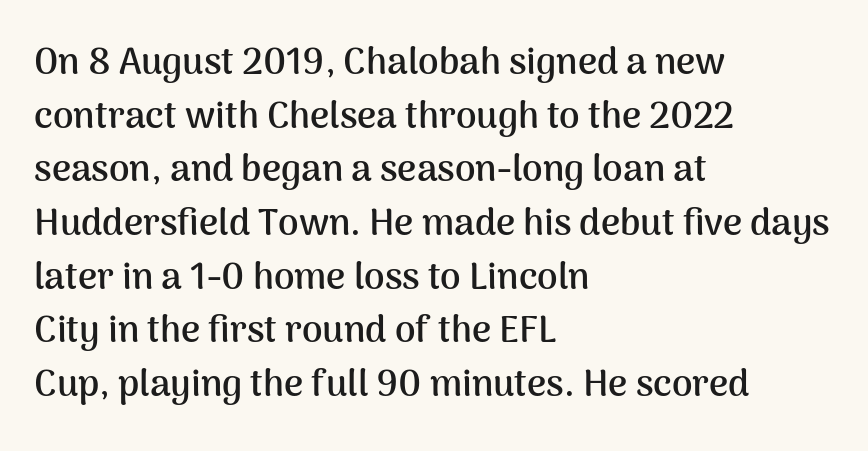
Vertical strokes here are truly vertical. The sample has been set heavy, in full bold. Horizontal bands of white between lines are of average thickness. Typeset ragged right — the left edge is the straight one.
